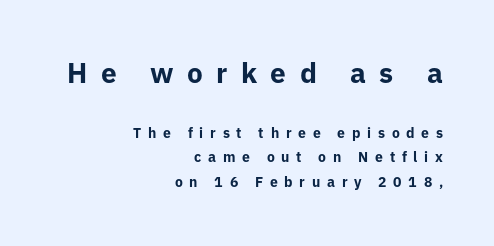
Nothing sits at the stroke ends, so this counts as sans-serif. Typesetter's note — upper block bumped up in size, lower block left smaller. Decoration check: the copy has no underline. The face used here is proportionally spaced, like ordinary book or web type.
